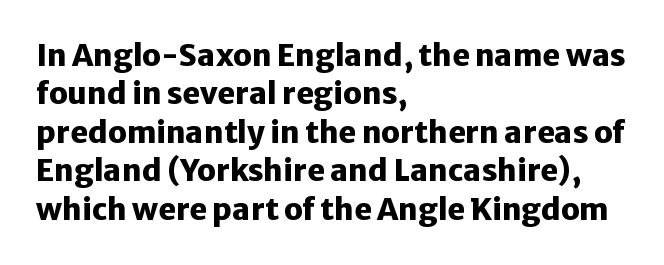
The image shows 30 px heavy sans-serif type, upright; set left-aligned, normal line spacing (1.28x), normal letter spacing, not underlined; low stroke contrast and a medium x-height.
